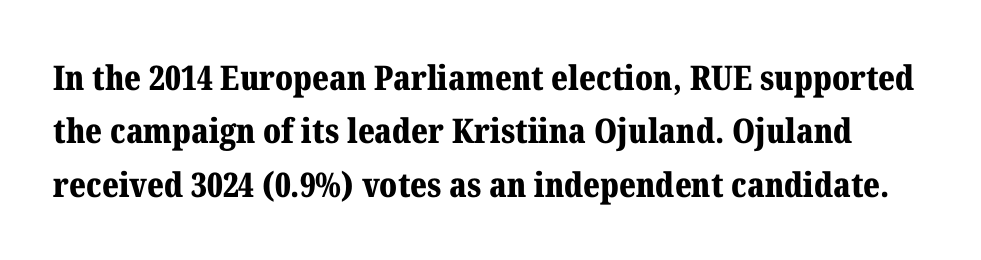
{"serif": "yes", "italic": "no", "bold": "yes", "weight": "bold", "width": "normal", "stroke_contrast": "medium", "x_height": "medium", "monospaced": "no", "underline": "no", "line_spacing": "normal", "line_spacing_ratio": 1.57, "letter_spacing": "normal", "letter_spacing_em": 0.0, "glyph_px": 34}
